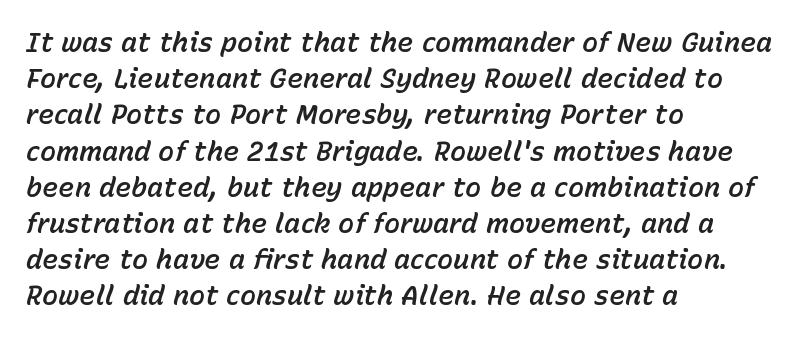
{"italic": "yes", "lean": "right", "slant_degrees": 15, "underline": "no", "align": "left", "line_spacing": "normal", "line_spacing_ratio": 1.34, "letter_spacing": "normal", "letter_spacing_em": 0.0, "glyph_px": 27}
